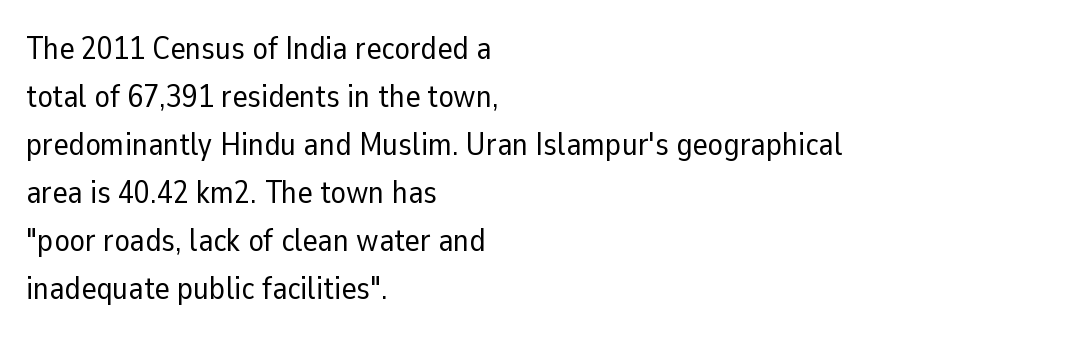
{"serif": "no", "italic": "no", "bold": "no", "weight": "regular", "width": "normal", "stroke_contrast": "low", "x_height": "medium", "monospaced": "no", "underline": "no", "align": "left", "line_spacing": "normal", "line_spacing_ratio": 1.5, "letter_spacing": "normal", "letter_spacing_em": 0.0, "glyph_px": 32}
